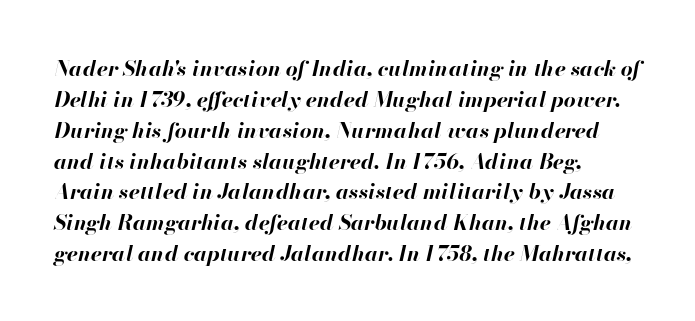
Its strokes are broad and dark, the hallmark of bold type. The lines sit at an ordinary, default distance from one another. The words here are not underlined. Does the lettering tilt? It does — this is italic. Caption: multi-line text, flush left, ragged right.
